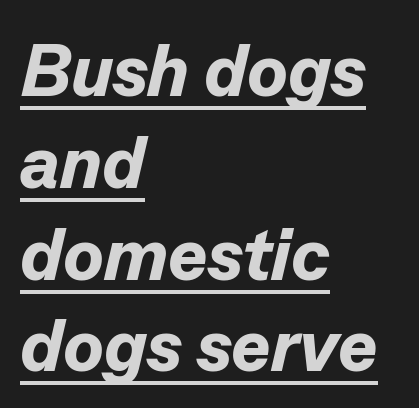
The letters sit at their default tracking, neither squeezed nor spread. The face used here is proportionally spaced, like ordinary book or web type. How heavy is the stroke? Heavy — this is a bold. Decoration check: the copy is underlined.
